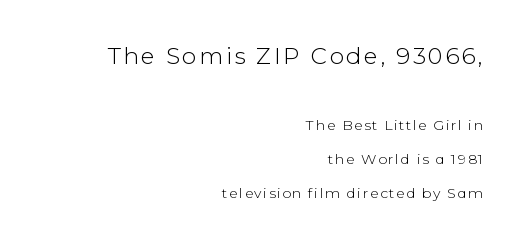
Stem width sits at or under what a default text font uses. Line endings align vertically; line beginnings do not. Airy leading. A roman cut, with each character standing at attention. The foot of each line stays bare and open. Which chunk is bigger? The first one — the top block dwarfs the bottom.
